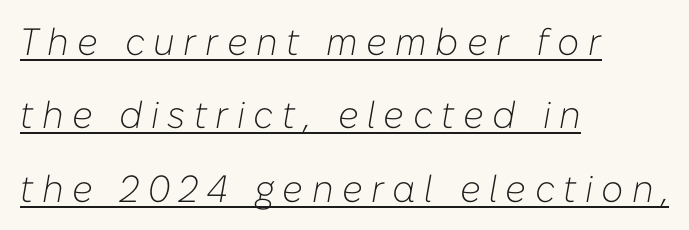
Regarding leading, the lines here are spaced well apart. The letters advance in unequal steps, a hallmark of proportional type. The letters are slanted; this is an italic face. Does a line run under the words? Yes, clearly.
